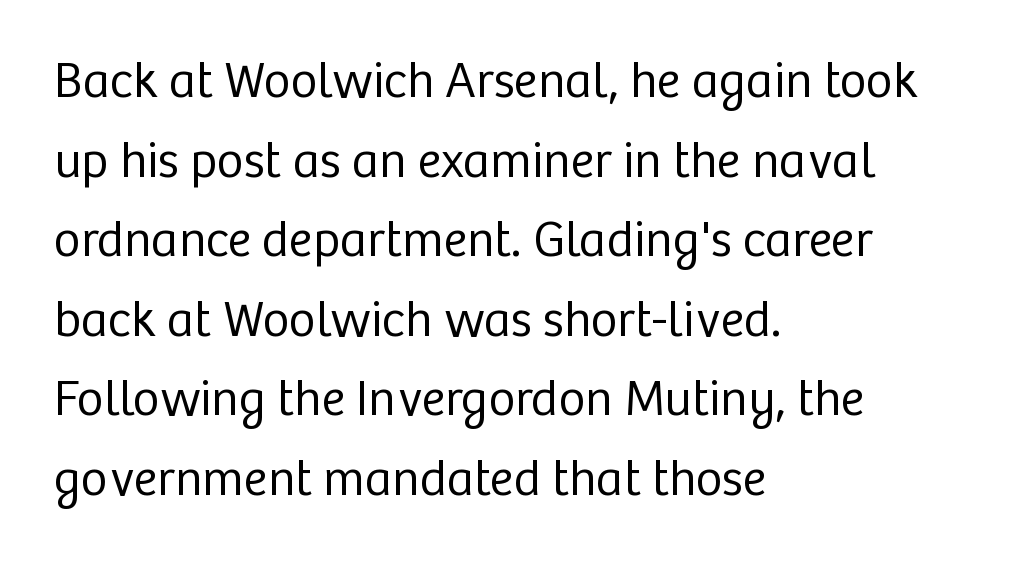
Q: Is the text bold? A: No.
Q: Is the text italic (slanted)? A: No, it is upright.
Q: Is the typeface a serif or a sans-serif typeface? A: Sans-serif.
Q: Is the text underlined? A: No.
Q: How is the paragraph aligned? A: Left-aligned.
Q: Is the spacing between letters normal or unusually wide? A: Normal.
Q: Is the spacing between lines tight, normal or loose? A: Normal.
Q: Width (condensed, normal, or wide)? A: Normal.
Q: Stroke contrast? A: Low.
Q: x-height? A: Medium.
Q: Monospaced? A: No.
